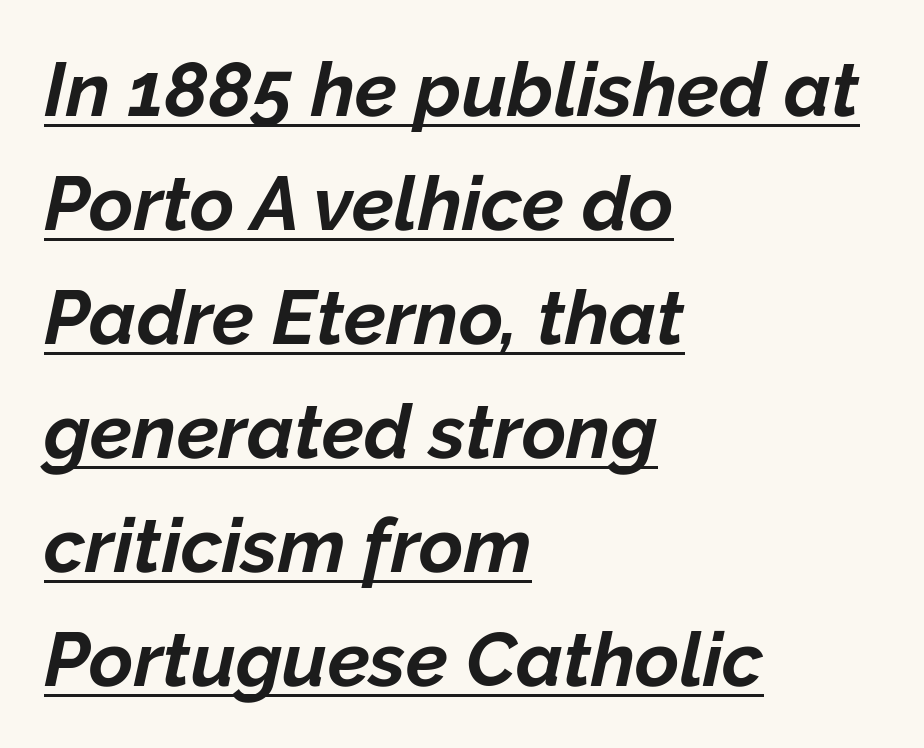
The image shows 76 px bold type, italic (leaning right); set left-aligned, normal line spacing (1.5x), normal letter spacing, underlined; low stroke contrast and a medium x-height.
